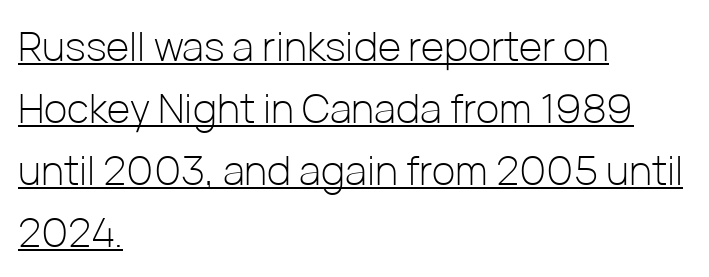
Caption: multi-line text, flush left, ragged right. Tall strokes in this sample are plumb rather than angled. Looks like regular typesetting: each glyph gets only the width it needs. Compared with typical body copy, the letter spacing here is the same. The typeface chosen for these lines omits serifs. If you measured baseline to baseline, you'd find a middling distance.
